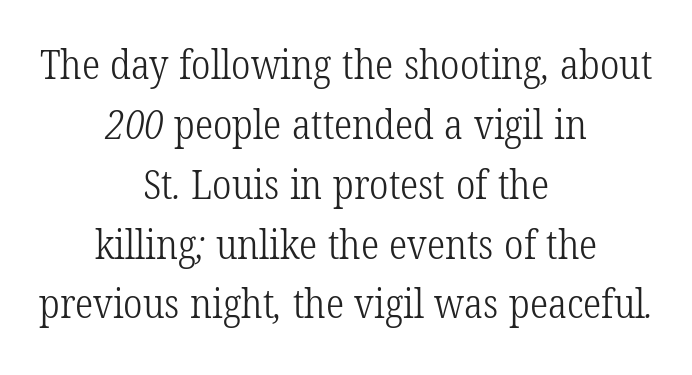
Q: Is the text bold? A: No.
Q: Is the typeface a serif or a sans-serif typeface? A: Serif.
Q: Is the text underlined? A: No.
Q: How is the paragraph aligned? A: Centered.
Q: Is the spacing between letters normal or unusually wide? A: Normal.
Q: Is the spacing between lines tight, normal or loose? A: Normal.
Q: Width (condensed, normal, or wide)? A: Condensed.
Q: Stroke contrast? A: Low.
Q: x-height? A: Medium.
Q: Monospaced? A: No.
